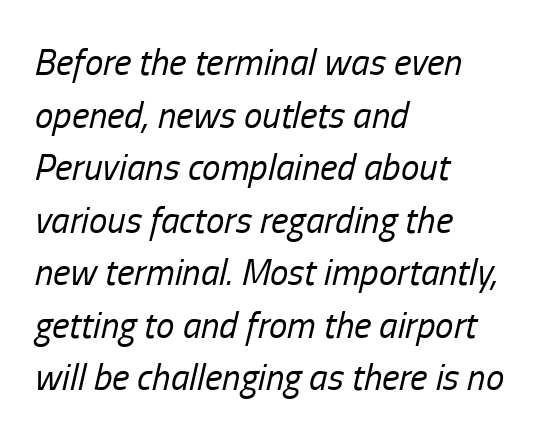
The image shows 37 px regular-weight, condensed type, italic (leaning right); set left-aligned, normal line spacing (1.42x), normal letter spacing, not underlined; low stroke contrast and a medium x-height.
